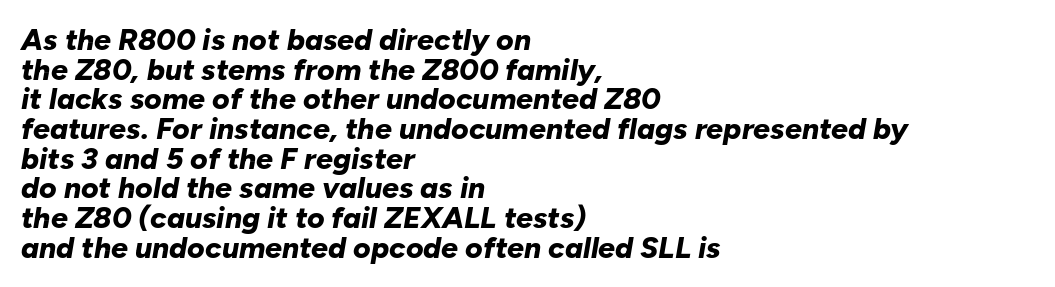
{"italic": "yes", "lean": "right", "slant_degrees": 10, "bold": "yes", "weight": "bold", "width": "normal", "stroke_contrast": "low", "x_height": "medium", "monospaced": "no", "underline": "no", "align": "left", "line_spacing": "tight", "line_spacing_ratio": 0.99, "letter_spacing": "normal", "letter_spacing_em": 0.0, "glyph_px": 30}
